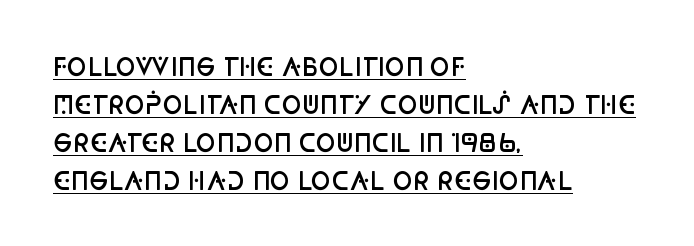
Q: Is the text bold? A: Semi-bold.
Q: Is the text italic (slanted)? A: No, it is upright.
Q: Is the text underlined? A: Yes.
Q: How is the paragraph aligned? A: Left-aligned.
Q: Is the spacing between letters normal or unusually wide? A: Normal.
Q: Is the spacing between lines tight, normal or loose? A: Normal.
